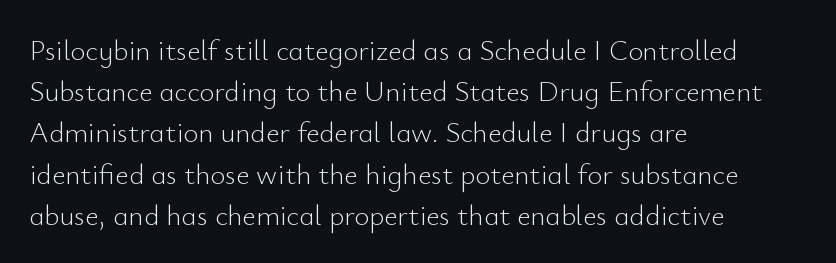
This rendering employs a face without finishing strokes, i.e., a sans-serif. One glance says typical: line gaps are just what's usual. Default kerning and tracking; the words read as compact shapes. The passage shown is typed in a proportional face where columns would drift. Nothing heavy about these letters — not bold at all. Unlike italic type, these characters show no tilt at all.
